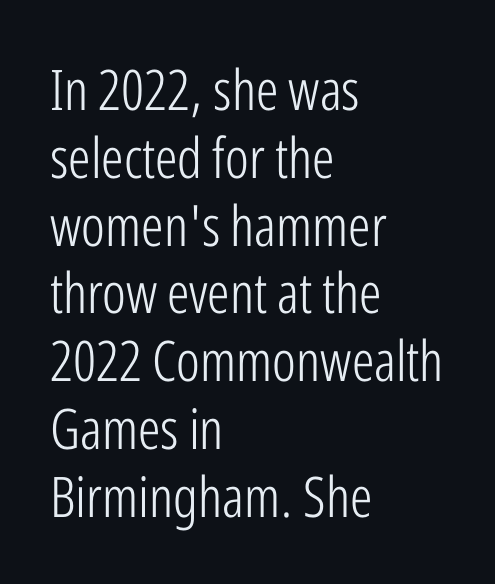
{"serif": "no", "italic": "no", "bold": "no", "weight": "light", "width": "condensed", "stroke_contrast": "low", "x_height": "medium", "monospaced": "no", "underline": "no", "align": "left", "line_spacing_ratio": 1.21, "letter_spacing": "normal", "letter_spacing_em": 0.0, "glyph_px": 56}
